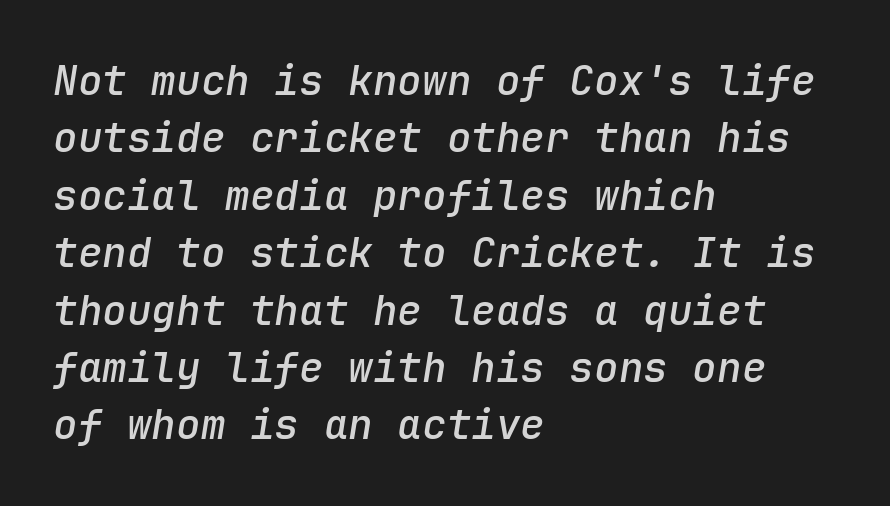
The image shows 41 px semibold type, italic (leaning right), monospaced; set left-aligned, normal line spacing (1.4x), normal letter spacing, not underlined; low stroke contrast and a medium x-height.
